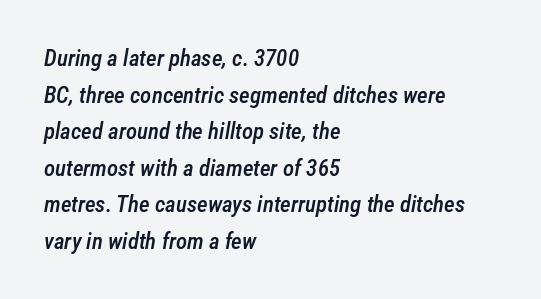
Q: Is the text bold? A: Semi-bold.
Q: Is the text italic (slanted)? A: Yes, it leans right by about 12 degrees.
Q: Is the text underlined? A: No.
Q: How is the paragraph aligned? A: Left-aligned.
Q: Is the spacing between letters normal or unusually wide? A: Normal.
Q: Is the spacing between lines tight, normal or loose? A: Normal.
